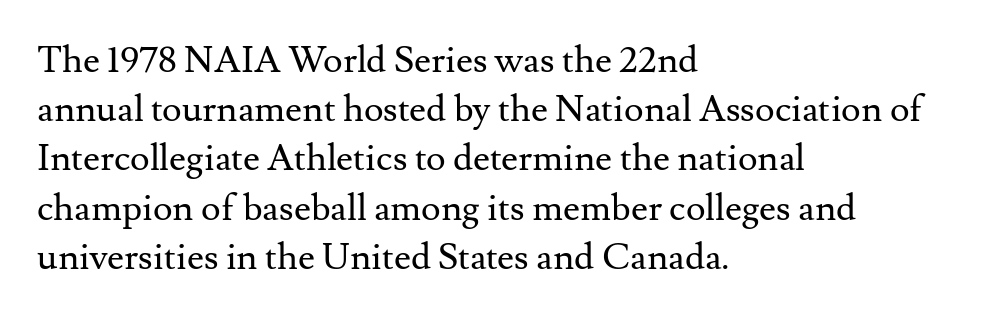
A typesetter would mark this as roman, not italic. The passage shown is not bold in any degree. Spacing verdict: proportional, widths tailored to each character. Each word holds together tightly as a unit, with standard inter-letter gaps. This sample uses a serif face. Just letters on the line, the space beneath them empty.
